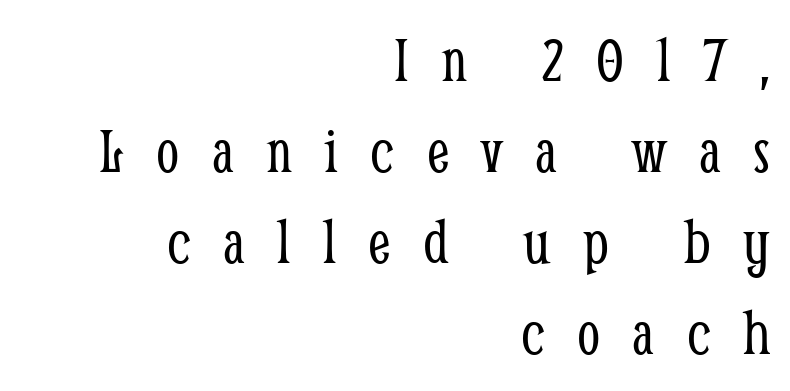
The image shows 66 px light, condensed serif type, upright; set right-aligned, normal line spacing (1.38x), unusually wide letter spacing (+0.49 em), not underlined; low stroke contrast and a medium x-height.
